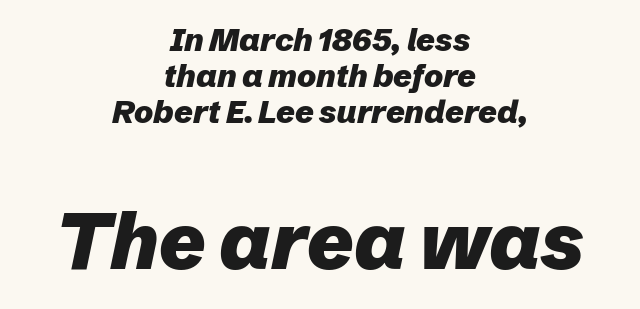
Q: Is the text bold? A: Yes.
Q: Is the text italic (slanted)? A: Yes, it leans right by about 12 degrees.
Q: Is the text underlined? A: No.
Q: How is the paragraph aligned? A: Centered.
Q: Is the spacing between letters normal or unusually wide? A: Normal.
Q: Is the spacing between lines tight, normal or loose? A: Tight.
Q: Which block of text is set in a larger size, the first (top) or the second (bottom)? A: The second (bottom) one.
Q: Width (condensed, normal, or wide)? A: Normal.
Q: Stroke contrast? A: Low.
Q: x-height? A: Medium.
Q: Monospaced? A: No.
